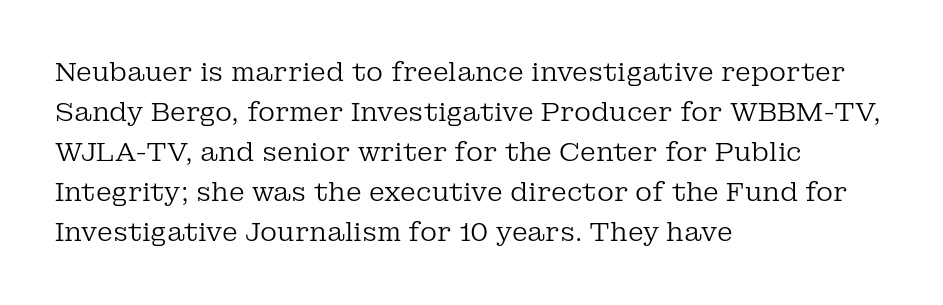
{"italic": "no", "bold": "no", "underline": "no", "align": "left", "line_spacing": "normal", "line_spacing_ratio": 1.54, "letter_spacing": "normal", "letter_spacing_em": 0.0, "glyph_px": 26}
